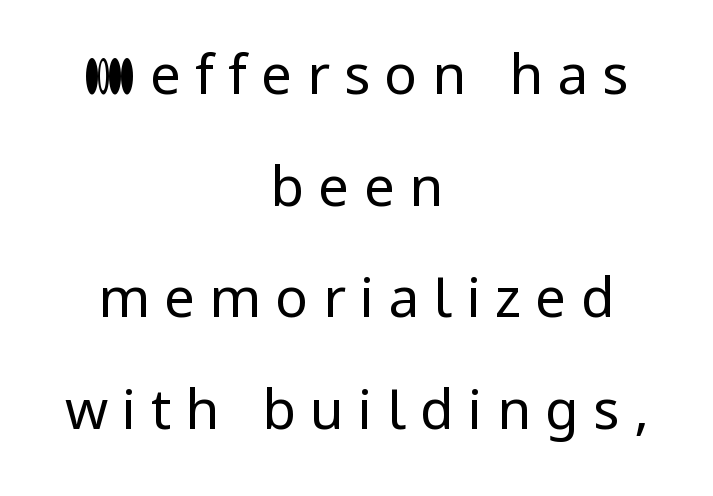
Q: Is the text bold? A: No.
Q: Is the text italic (slanted)? A: No, it is upright.
Q: Is the typeface a serif or a sans-serif typeface? A: Sans-serif.
Q: Is the text underlined? A: No.
Q: How is the paragraph aligned? A: Centered.
Q: Is the spacing between letters normal or unusually wide? A: Unusually wide.
Q: Is the spacing between lines tight, normal or loose? A: Loose.
Q: Width (condensed, normal, or wide)? A: Normal.
Q: Stroke contrast? A: Low.
Q: x-height? A: Medium.
Q: Monospaced? A: No.
